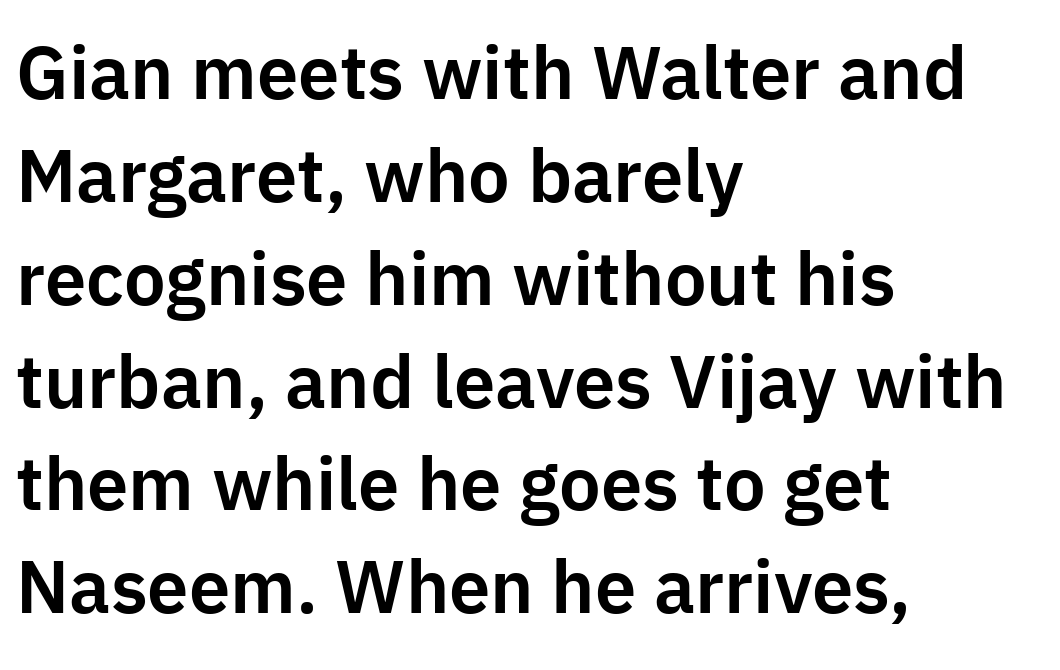
The image shows 74 px sans-serif type, upright; set left-aligned, normal line spacing (1.39x), normal letter spacing, not underlined; low stroke contrast and a medium x-height.
